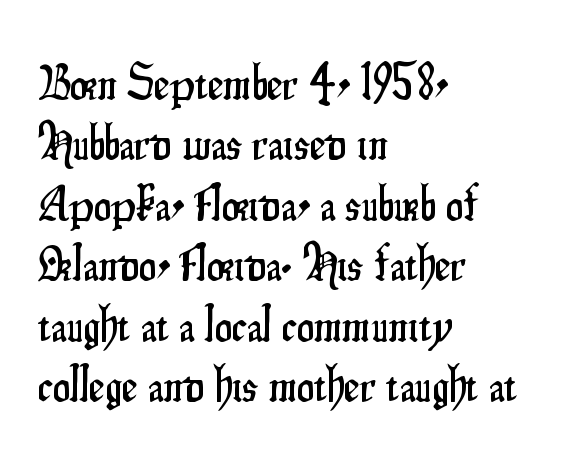
Q: Is the text italic (slanted)? A: No, it is upright.
Q: Is the typeface a serif or a sans-serif typeface? A: Sans-serif.
Q: Is the text underlined? A: No.
Q: How is the paragraph aligned? A: Left-aligned.
Q: Is the spacing between letters normal or unusually wide? A: Normal.
Q: Width (condensed, normal, or wide)? A: Condensed.
Q: Stroke contrast? A: Low.
Q: x-height? A: Small.
Q: Monospaced? A: No.
